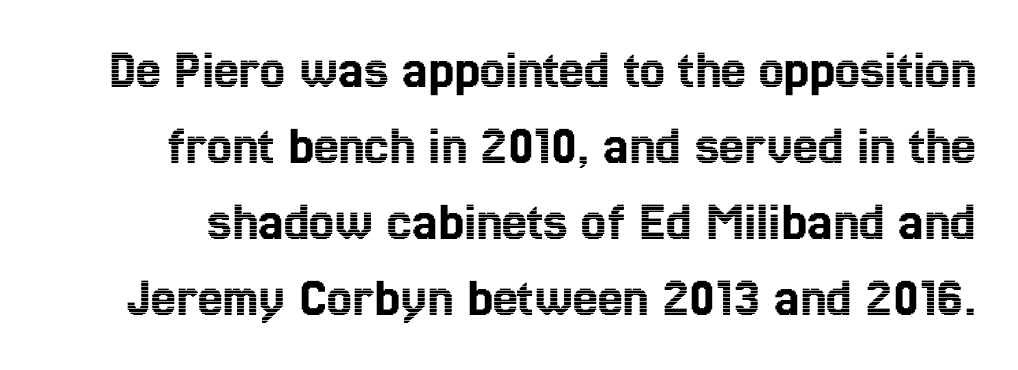
Q: Is the text italic (slanted)? A: No, it is upright.
Q: Is the text underlined? A: No.
Q: Is the spacing between letters normal or unusually wide? A: Normal.
Q: Is the spacing between lines tight, normal or loose? A: Normal.
Q: Width (condensed, normal, or wide)? A: Condensed.
Q: x-height? A: Medium.
Q: Monospaced? A: No.
